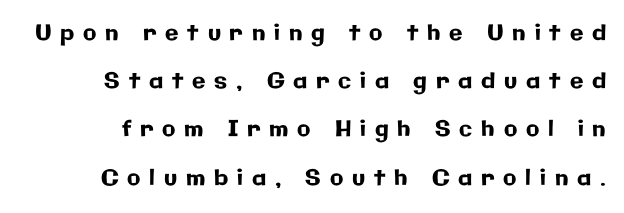
Spacing between characters has been opened up far beyond the box default. What's the leading like? Stretched, with rows far apart. When letters stand straight like this, we call the style roman or upright. The area under the type is left untouched.
